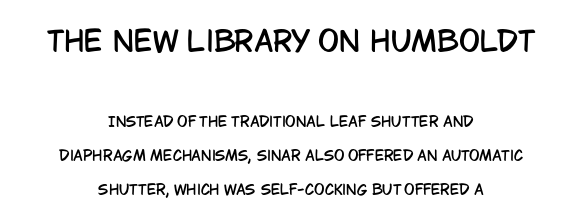
Q: Is the text italic (slanted)? A: No, it is upright.
Q: Is the typeface a serif or a sans-serif typeface? A: Sans-serif.
Q: Is the text underlined? A: No.
Q: How is the paragraph aligned? A: Centered.
Q: Is the spacing between letters normal or unusually wide? A: Normal.
Q: Is the spacing between lines tight, normal or loose? A: Loose.
Q: Which block of text is set in a larger size, the first (top) or the second (bottom)? A: The first (top) one.
Q: Width (condensed, normal, or wide)? A: Condensed.
Q: Stroke contrast? A: Low.
Q: x-height? A: Large.
Q: Monospaced? A: No.
